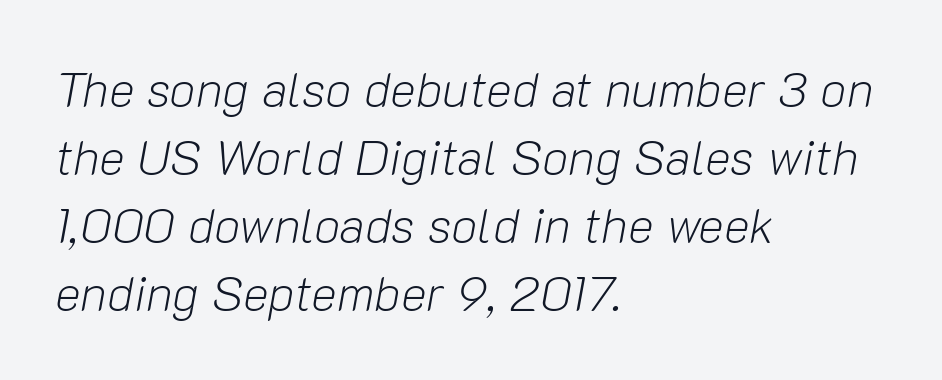
{"italic": "yes", "lean": "right", "slant_degrees": 10, "bold": "no", "weight": "light", "width": "normal", "stroke_contrast": "low", "x_height": "medium", "monospaced": "no", "underline": "no", "align": "left", "line_spacing": "normal", "line_spacing_ratio": 1.39, "letter_spacing": "normal", "letter_spacing_em": 0.0, "glyph_px": 49}
